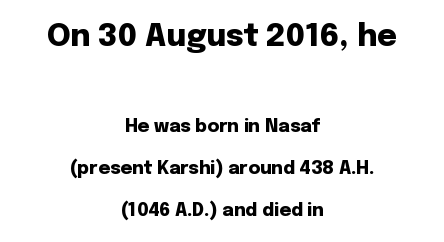
Each letter keeps its own natural width here, so spacing adapts to shape. Look at the bottom of the vertical strokes: they stop flat, with no serifs. Vertical strokes here are truly vertical. Summary of vertical rhythm: relaxed, with wide interline spacing.
